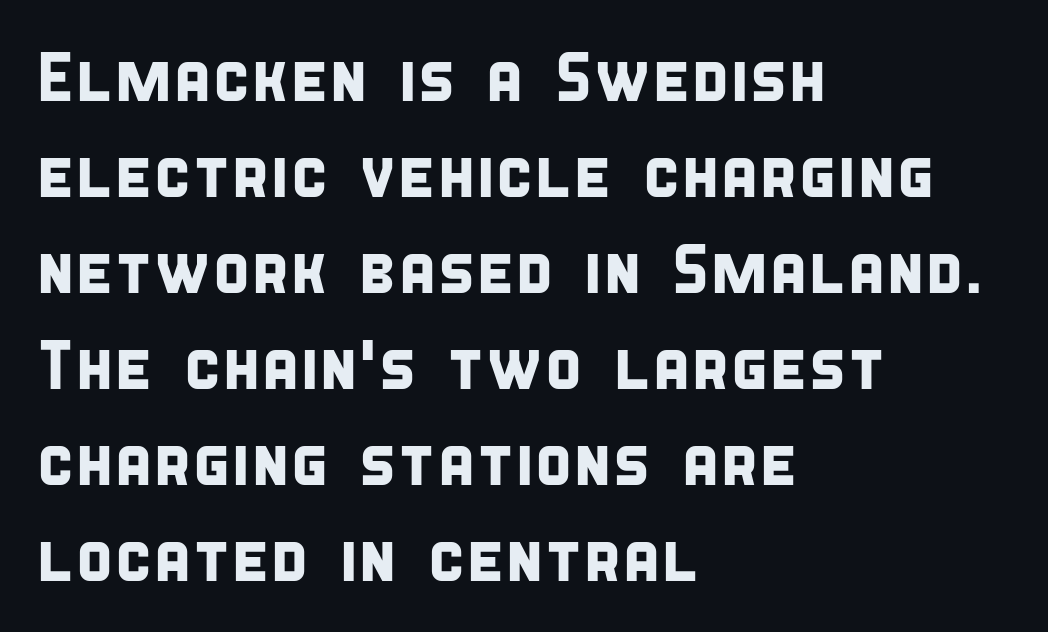
Q: Is the typeface a serif or a sans-serif typeface? A: Sans-serif.
Q: Is the text underlined? A: No.
Q: How is the paragraph aligned? A: Left-aligned.
Q: Is the spacing between letters normal or unusually wide? A: Normal.
Q: Is the spacing between lines tight, normal or loose? A: Normal.
Q: Width (condensed, normal, or wide)? A: Condensed.
Q: Stroke contrast? A: Low.
Q: x-height? A: Large.
Q: Monospaced? A: No.
